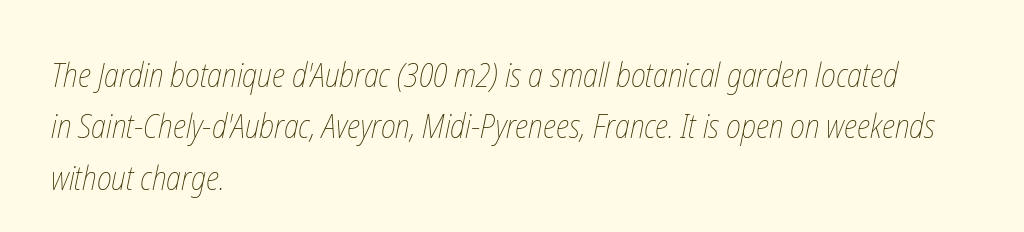
The image shows 33 px thin, condensed type; set left-aligned, normal line spacing (1.56x), normal letter spacing, not underlined; low stroke contrast and a medium x-height.
